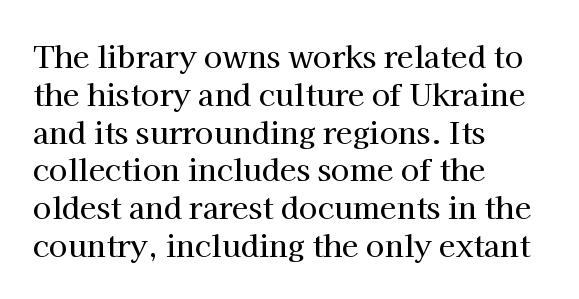
Q: Is the text italic (slanted)? A: No, it is upright.
Q: Is the typeface a serif or a sans-serif typeface? A: Serif.
Q: Is the text underlined? A: No.
Q: How is the paragraph aligned? A: Left-aligned.
Q: Is the spacing between letters normal or unusually wide? A: Normal.
Q: Is the spacing between lines tight, normal or loose? A: Normal.
Q: Width (condensed, normal, or wide)? A: Normal.
Q: Stroke contrast? A: High.
Q: x-height? A: Medium.
Q: Monospaced? A: No.
